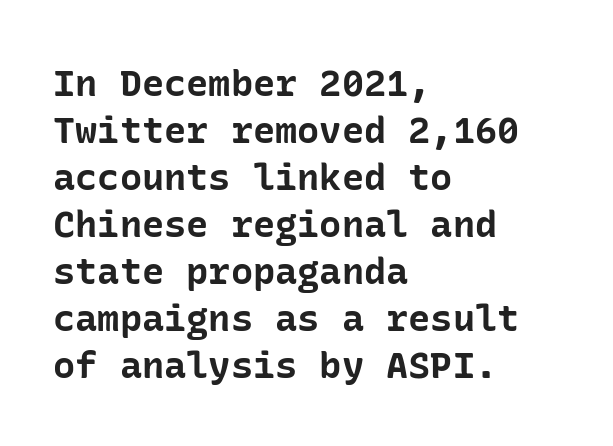
{"serif": "no", "italic": "no", "bold": "yes", "weight": "bold", "width": "normal", "stroke_contrast": "low", "x_height": "medium", "underline": "no", "align": "left", "line_spacing": "normal", "line_spacing_ratio": 1.27, "letter_spacing": "normal", "letter_spacing_em": 0.0, "glyph_px": 37}
